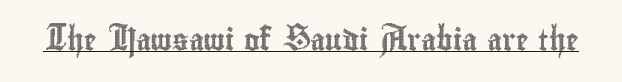
Q: Is the text italic (slanted)? A: No, it is upright.
Q: Is the text underlined? A: Yes.
Q: Is the spacing between letters normal or unusually wide? A: Normal.
